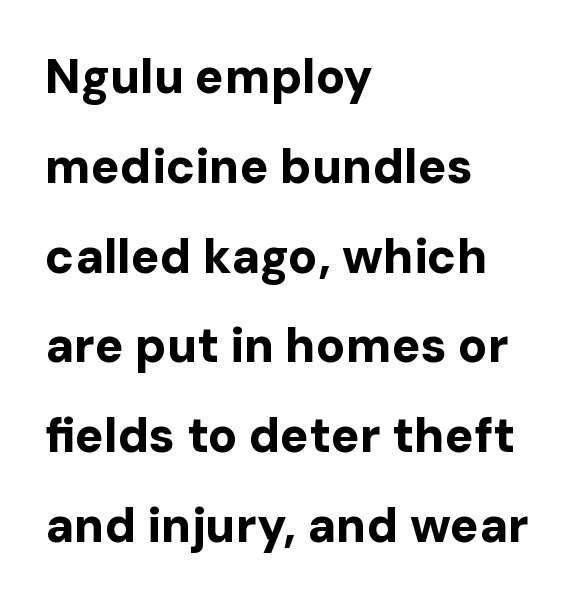
{"serif": "no", "italic": "no", "bold": "yes", "weight": "bold", "width": "normal", "stroke_contrast": "low", "x_height": "medium", "monospaced": "no", "underline": "no", "align": "left", "line_spacing_ratio": 1.87, "letter_spacing": "normal", "letter_spacing_em": 0.0, "glyph_px": 48}
